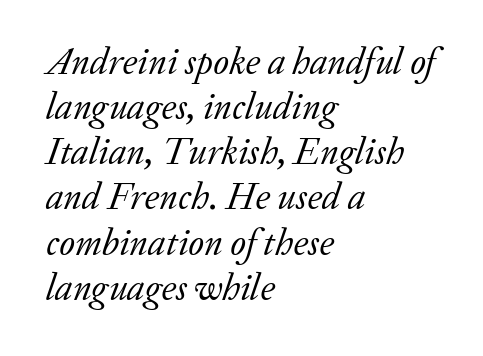
Regarding serifs, this sample has them. The passage shown leans; its letterforms are oblique. This sample has the flowing, uneven cadence of proportional lettering. The baseline area is clear. There is no visible air inserted between adjacent glyphs. The font is comparable to plain body text, perhaps lighter.
